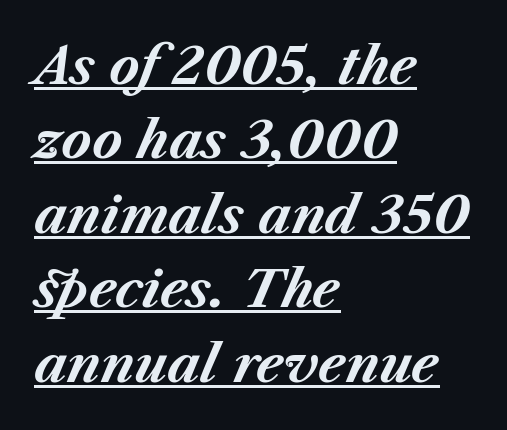
Q: Is the text bold? A: Yes.
Q: Is the text italic (slanted)? A: Yes, it leans right by about 23 degrees.
Q: Is the text underlined? A: Yes.
Q: How is the paragraph aligned? A: Left-aligned.
Q: Is the spacing between letters normal or unusually wide? A: Normal.
Q: Is the spacing between lines tight, normal or loose? A: Normal.
Q: Width (condensed, normal, or wide)? A: Normal.
Q: Stroke contrast? A: Medium.
Q: x-height? A: Medium.
Q: Monospaced? A: No.
